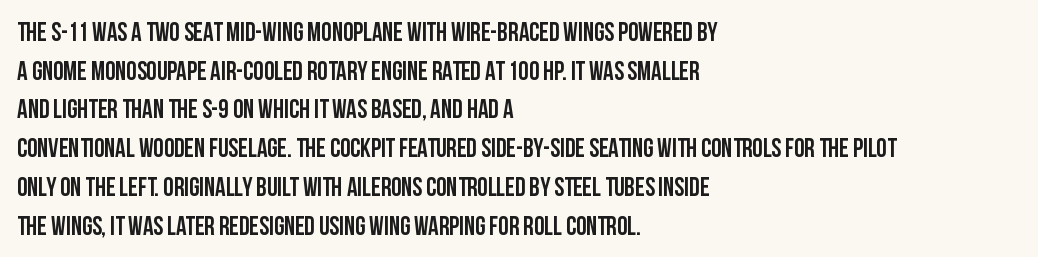
If you measured baseline to baseline, you'd find a middling distance. The line texture is even and compact thanks to regular tracking. Descender tails drop into unmarked territory. Posture: upright roman. Horizontally, the lines are justified to the leading edge only.
